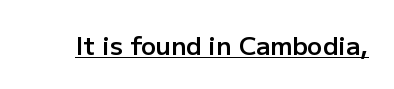
The image shows 25 px text type, upright; set normal letter spacing, underlined.
